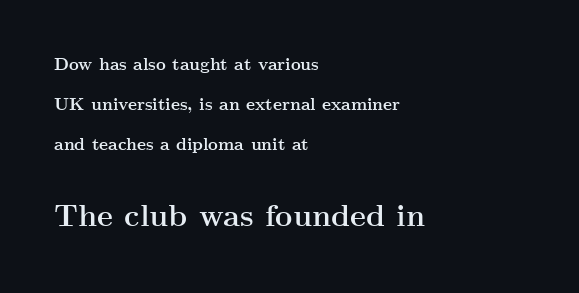
This sample has the flowing, uneven cadence of proportional lettering. This is the regular roman posture of the typeface. The letterforms sit shoulder to shoulder at normal distance. Look at the glyph heights: the lower group is clearly the bigger setting.
